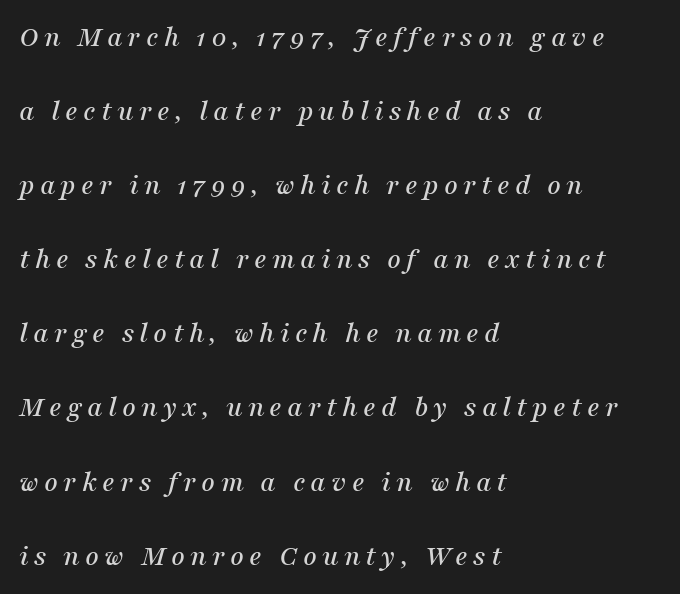
Q: Is the text italic (slanted)? A: Yes, it leans right by about 16 degrees.
Q: Is the typeface a serif or a sans-serif typeface? A: Serif.
Q: Is the text underlined? A: No.
Q: How is the paragraph aligned? A: Left-aligned.
Q: Is the spacing between lines tight, normal or loose? A: Loose.
Q: Width (condensed, normal, or wide)? A: Normal.
Q: Stroke contrast? A: Medium.
Q: x-height? A: Medium.
Q: Monospaced? A: No.
